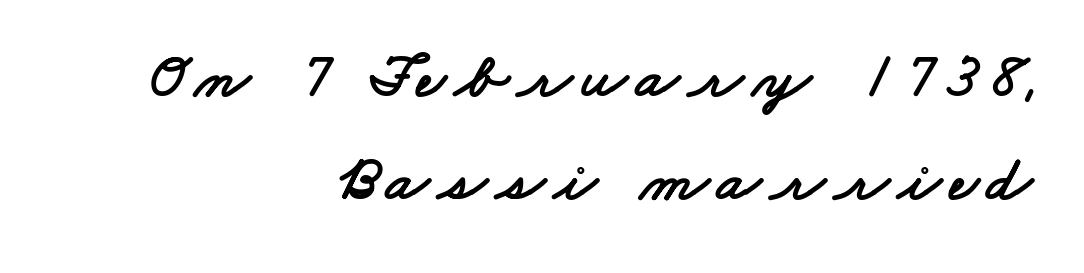
The image shows 64 px wide sans-serif type; set right-aligned, normal line spacing (1.61x), not underlined; low stroke contrast and a small x-height.
